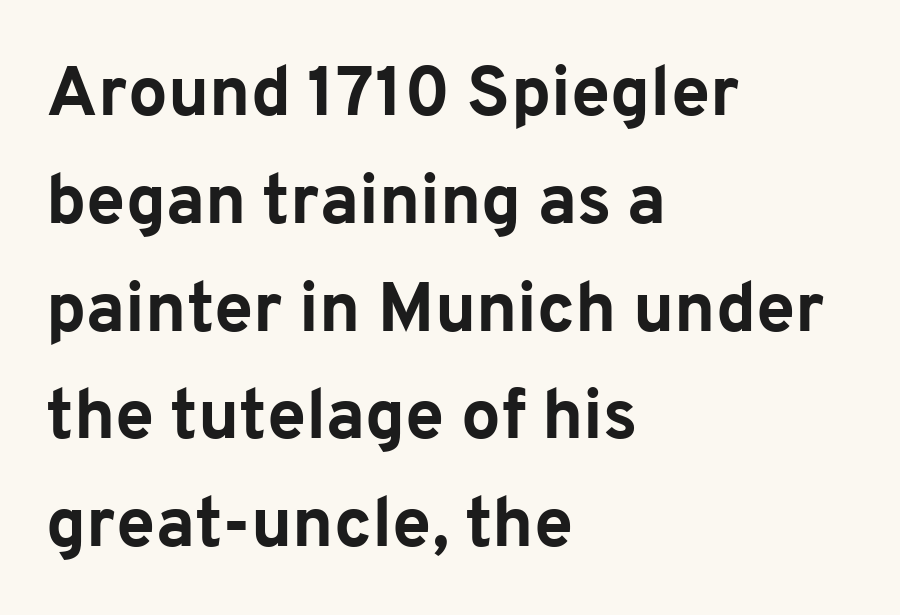
Q: Is the text bold? A: Yes.
Q: Is the text italic (slanted)? A: No, it is upright.
Q: Is the typeface a serif or a sans-serif typeface? A: Sans-serif.
Q: Is the text underlined? A: No.
Q: How is the paragraph aligned? A: Left-aligned.
Q: Is the spacing between letters normal or unusually wide? A: Normal.
Q: Is the spacing between lines tight, normal or loose? A: Normal.
Q: Width (condensed, normal, or wide)? A: Normal.
Q: Stroke contrast? A: Low.
Q: x-height? A: Medium.
Q: Monospaced? A: No.
